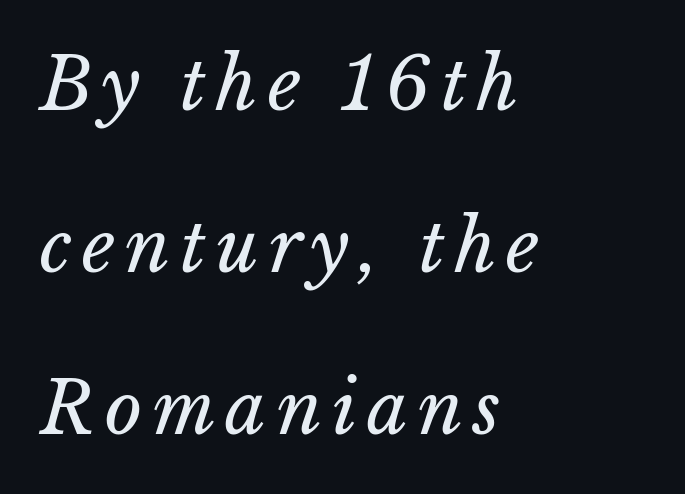
Q: Is the text bold? A: No.
Q: Is the text underlined? A: No.
Q: How is the paragraph aligned? A: Left-aligned.
Q: Is the spacing between lines tight, normal or loose? A: Loose.
Q: Width (condensed, normal, or wide)? A: Normal.
Q: Stroke contrast? A: Low.
Q: x-height? A: Medium.
Q: Monospaced? A: No.
